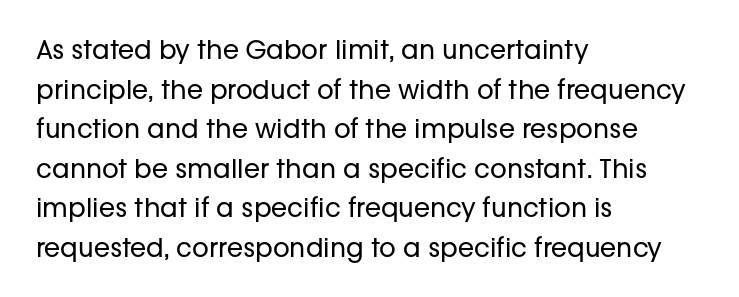
Q: Is the text bold? A: No.
Q: Is the text italic (slanted)? A: No, it is upright.
Q: Is the text underlined? A: No.
Q: How is the paragraph aligned? A: Left-aligned.
Q: Is the spacing between letters normal or unusually wide? A: Normal.
Q: Is the spacing between lines tight, normal or loose? A: Normal.
